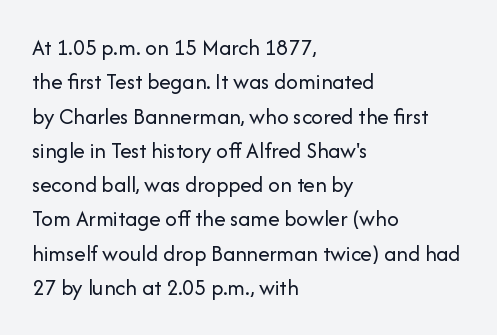
{"italic": "no", "bold": "no", "underline": "no", "align": "left", "line_spacing": "normal", "line_spacing_ratio": 1.49, "letter_spacing": "normal", "letter_spacing_em": 0.0, "glyph_px": 23}
